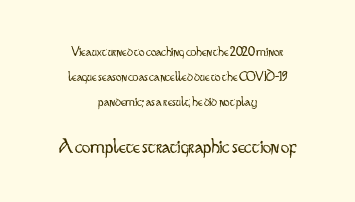
On a weight scale, this lands at 450 or below. A bare baseline throughout the passage. The composition opens small and finishes big. Between one letter and the next there's only the usual sliver of space. In terms of posture, this sample is upright. Notice how the passage keeps no hard edge, just a central spine.
